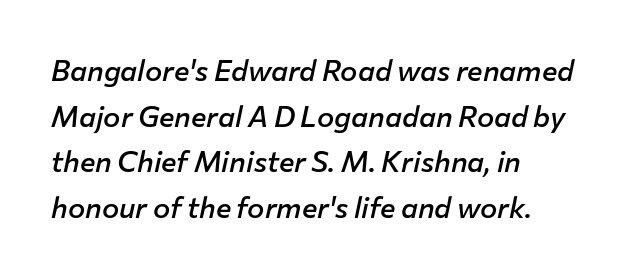
The image shows 29 px semibold type, italic (leaning right); set left-aligned, normal line spacing (1.57x), normal letter spacing, not underlined; low stroke contrast and a medium x-height.
